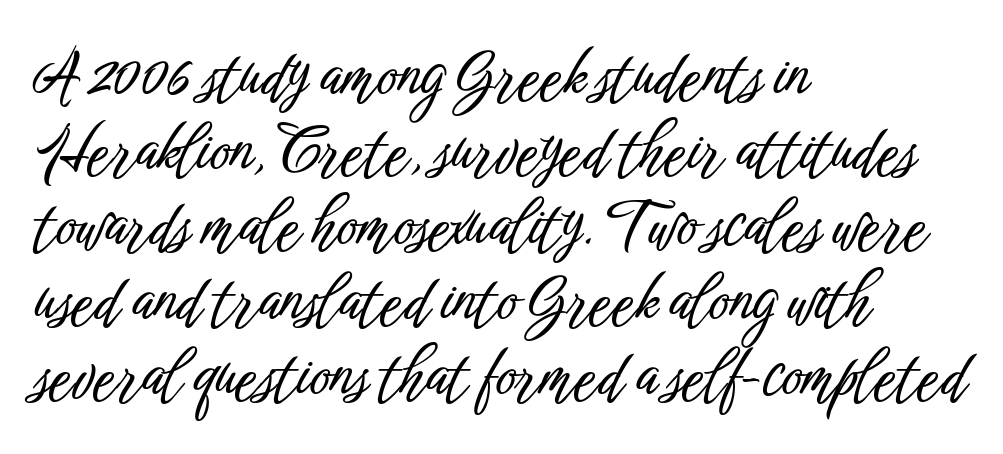
Caption: multi-line text, flush left, ragged right. Nothing sits at the stroke ends, so this counts as sans-serif. Is this a fixed-width face? No — the glyphs have proportional, varying widths. A clean baseline with only descenders dipping below it. Compared with typical body copy, the letter spacing here is the same.
